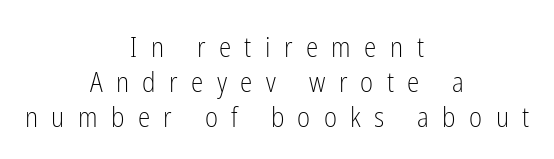
The image shows 28 px light, condensed sans-serif type, upright; set centered, normal line spacing (1.25x), unusually wide letter spacing (+0.48 em), not underlined; low stroke contrast and a medium x-height.
